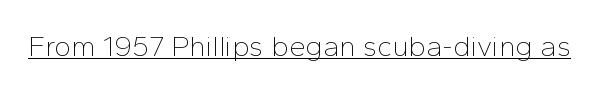
Q: Is the text bold? A: No.
Q: Is the text italic (slanted)? A: No, it is upright.
Q: Is the typeface a serif or a sans-serif typeface? A: Sans-serif.
Q: Is the text underlined? A: Yes.
Q: Is the spacing between letters normal or unusually wide? A: Normal.
Q: Width (condensed, normal, or wide)? A: Normal.
Q: Stroke contrast? A: Low.
Q: x-height? A: Medium.
Q: Monospaced? A: No.
